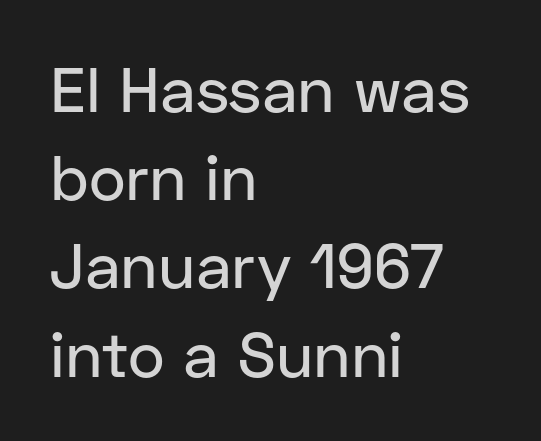
The string is rendered with underlining switched off. Caption: multi-line text, flush left, ragged right. You can tell from the bare stems that sans-serif type was used. What stands out about the letter spacing? Nothing — it is the standard amount. The letters stand straight up with perfectly vertical stems.
